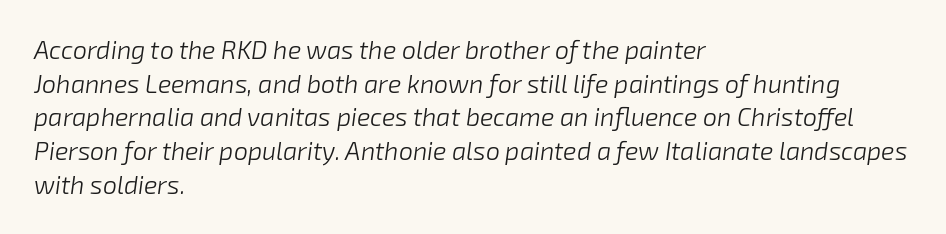
The image shows 25 px text type, italic (leaning right); set left-aligned, normal line spacing (1.35x), normal letter spacing, not underlined.
